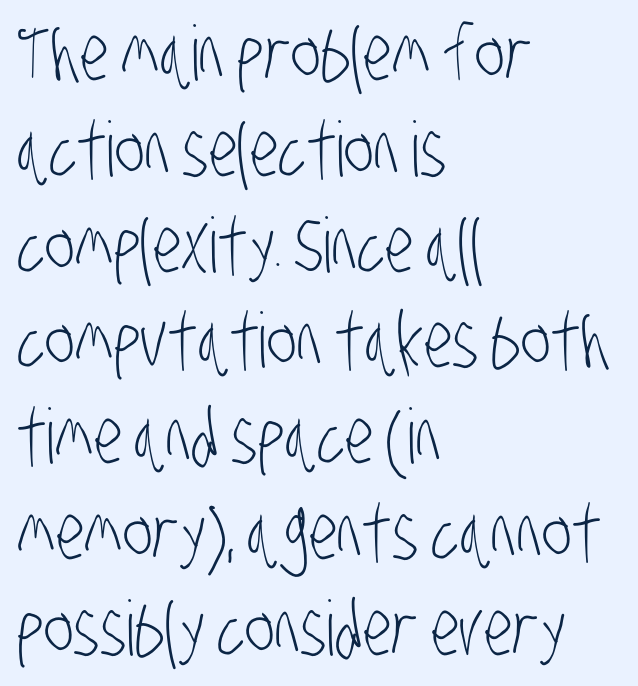
Q: Is the text bold? A: No.
Q: Is the typeface a serif or a sans-serif typeface? A: Sans-serif.
Q: Is the text underlined? A: No.
Q: How is the paragraph aligned? A: Left-aligned.
Q: Is the spacing between letters normal or unusually wide? A: Normal.
Q: Is the spacing between lines tight, normal or loose? A: Normal.
Q: Width (condensed, normal, or wide)? A: Condensed.
Q: Stroke contrast? A: Low.
Q: x-height? A: Large.
Q: Monospaced? A: No.
